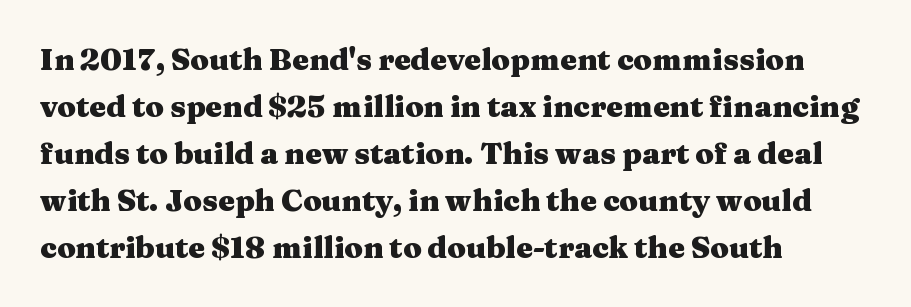
{"serif": "yes", "italic": "no", "bold": "yes", "weight": "heavy", "width": "wide", "stroke_contrast": "medium", "x_height": "medium", "monospaced": "no", "underline": "no", "align": "left", "line_spacing": "normal", "line_spacing_ratio": 1.57, "letter_spacing": "normal", "letter_spacing_em": 0.0, "glyph_px": 30}
